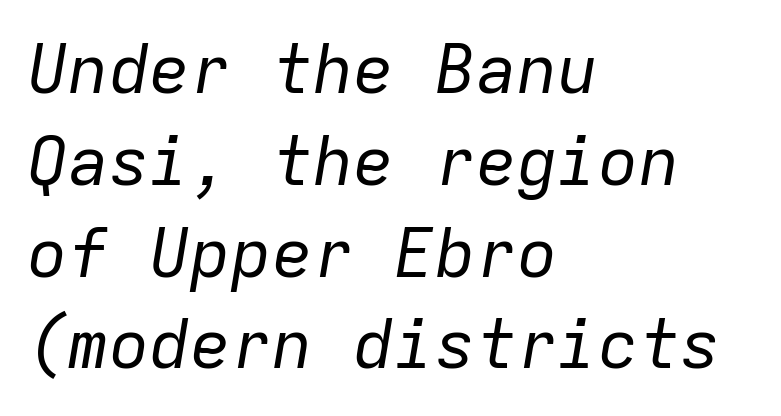
The image shows 68 px regular-weight type, italic (leaning right), monospaced; set left-aligned, normal line spacing (1.35x), normal letter spacing, not underlined; low stroke contrast and a medium x-height.
